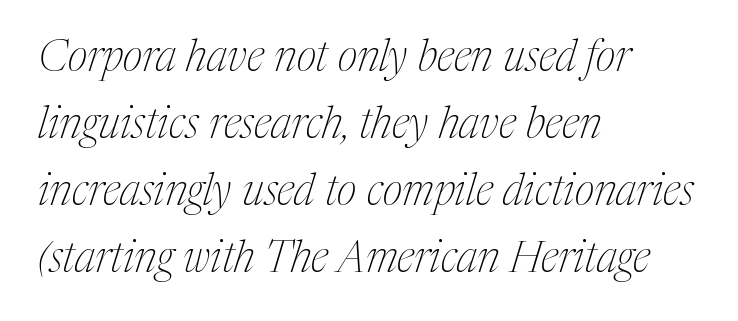
Looking at the ascenders, they clearly lean. This rendering uses left alignment, leaving the right contour irregular. The rendering keeps characters at their native spacing. Caption: face not bold, strokes unweighted.
